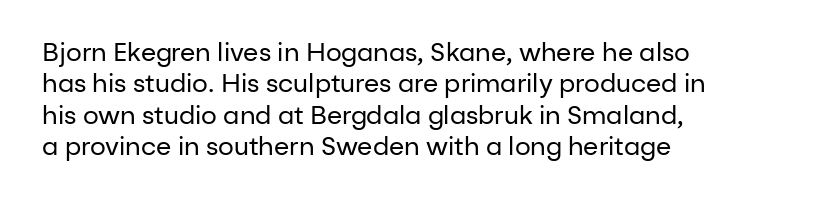
{"italic": "no", "bold": "no", "underline": "no", "align": "left", "line_spacing": "normal", "line_spacing_ratio": 1.26, "letter_spacing": "normal", "letter_spacing_em": 0.0, "glyph_px": 25}
